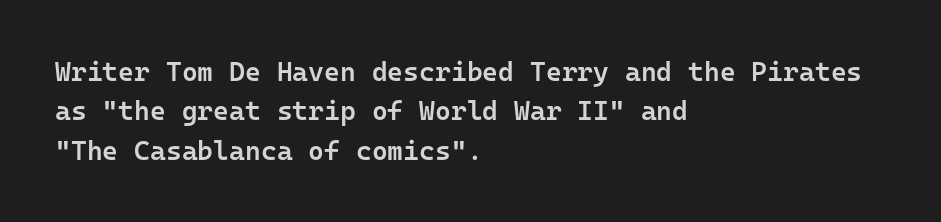
Q: Is the text bold? A: Semi-bold.
Q: Is the text italic (slanted)? A: No, it is upright.
Q: Is the text underlined? A: No.
Q: How is the paragraph aligned? A: Left-aligned.
Q: Is the spacing between letters normal or unusually wide? A: Normal.
Q: Is the spacing between lines tight, normal or loose? A: Normal.
